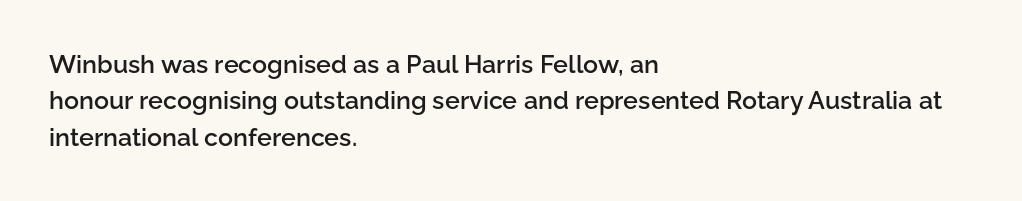
The image shows 25 px text type, upright; set left-aligned, normal line spacing (1.46x), normal letter spacing, not underlined.
